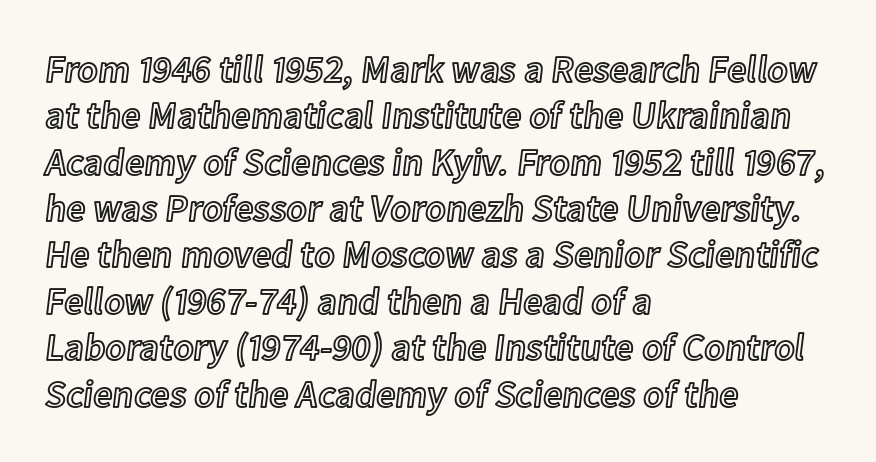
Q: Is the text italic (slanted)? A: Yes.
Q: Is the text underlined? A: No.
Q: How is the paragraph aligned? A: Left-aligned.
Q: Is the spacing between letters normal or unusually wide? A: Normal.
Q: Width (condensed, normal, or wide)? A: Normal.
Q: x-height? A: Medium.
Q: Monospaced? A: No.
